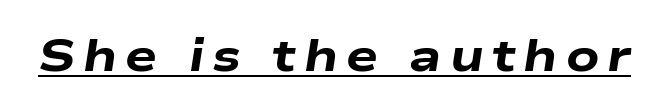
Every word sits above its own underline. Here the designer chose a conventional face with non-uniform glyph widths. Weight check: bold — yes, fully. Every character sits at an angle, as italics do.
